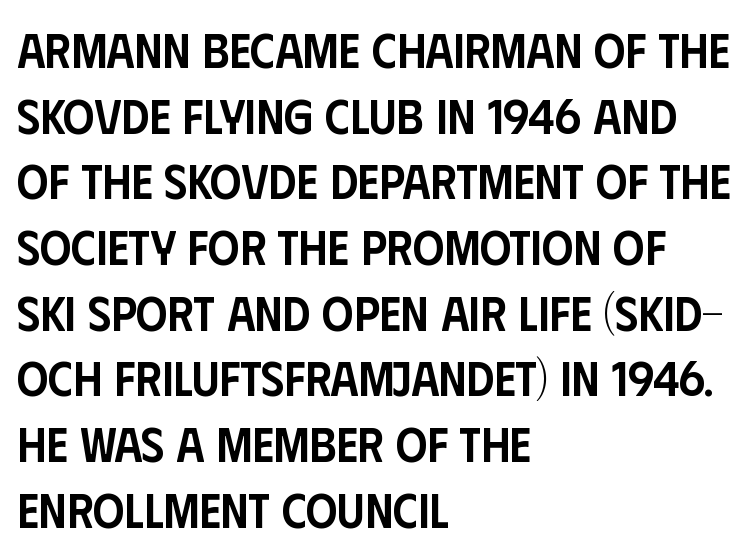
{"serif": "no", "italic": "no", "bold": "semi", "weight": "semibold", "width": "condensed", "stroke_contrast": "low", "x_height": "large", "monospaced": "no", "underline": "no", "align": "left", "line_spacing": "normal", "line_spacing_ratio": 1.34, "letter_spacing": "normal", "letter_spacing_em": 0.0, "glyph_px": 49}
